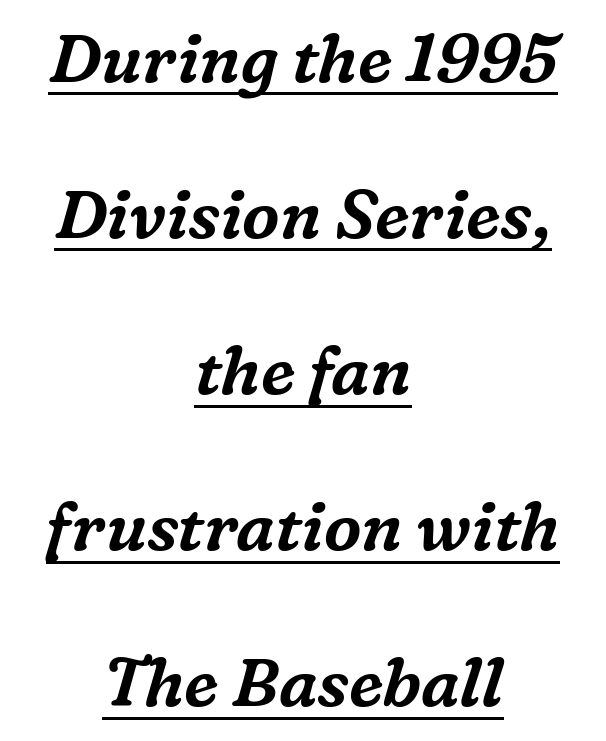
{"serif": "yes", "italic": "yes", "lean": "right", "slant_degrees": 16, "width": "normal", "stroke_contrast": "medium", "x_height": "medium", "monospaced": "no", "underline": "yes", "align": "center", "line_spacing": "loose", "line_spacing_ratio": 2.33, "letter_spacing": "normal", "letter_spacing_em": 0.0, "glyph_px": 67}
